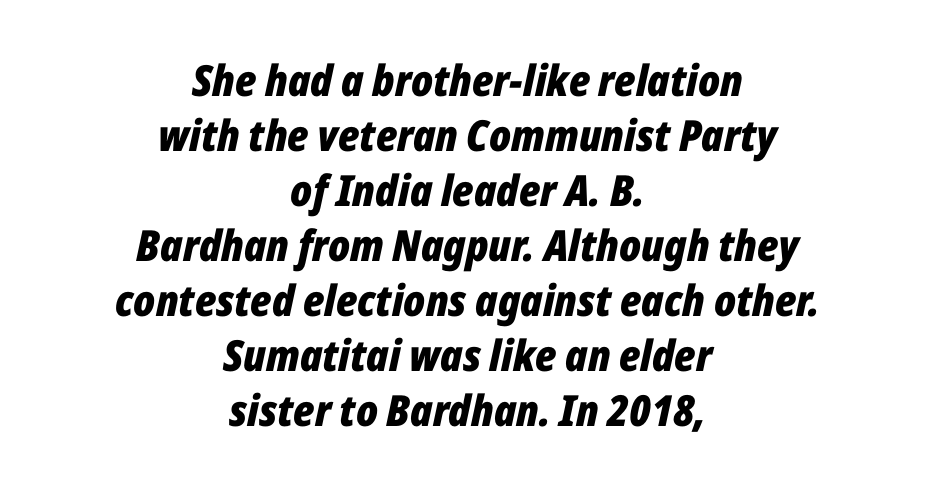
Character widths vary here, with narrow letters taking less room than wide ones. These lines were composed using italics. The space directly below the letters is spotless. Chunky letters — that's bold for sure. A normal amount of white space separates one row of letters from the next. You could call the tracking neutral — neither tight nor loose.
